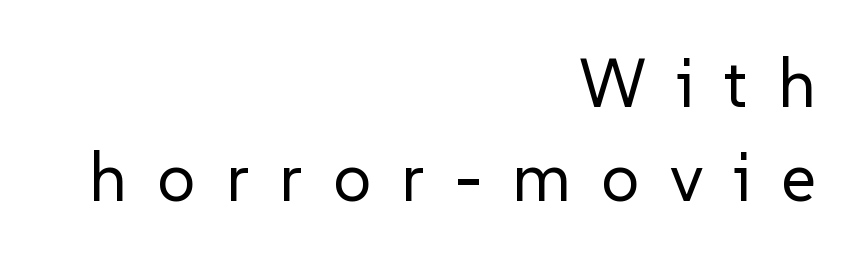
Q: Is the text bold? A: No.
Q: Is the text italic (slanted)? A: No, it is upright.
Q: Is the typeface a serif or a sans-serif typeface? A: Sans-serif.
Q: Is the text underlined? A: No.
Q: How is the paragraph aligned? A: Right-aligned.
Q: Is the spacing between letters normal or unusually wide? A: Unusually wide.
Q: Is the spacing between lines tight, normal or loose? A: Normal.
Q: Width (condensed, normal, or wide)? A: Normal.
Q: Stroke contrast? A: Low.
Q: x-height? A: Medium.
Q: Monospaced? A: No.
